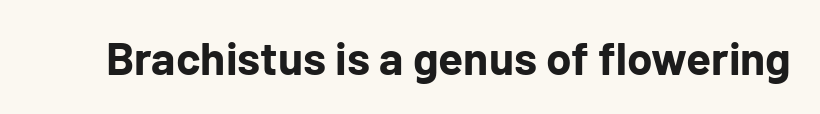
Q: Is the text bold? A: Yes.
Q: Is the text italic (slanted)? A: No, it is upright.
Q: Is the typeface a serif or a sans-serif typeface? A: Sans-serif.
Q: Is the text underlined? A: No.
Q: Is the spacing between letters normal or unusually wide? A: Normal.
Q: Width (condensed, normal, or wide)? A: Normal.
Q: Stroke contrast? A: Low.
Q: x-height? A: Medium.
Q: Monospaced? A: No.
